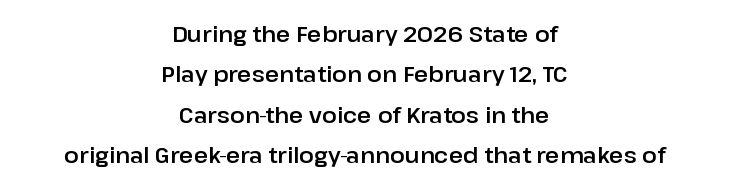
Q: Is the text italic (slanted)? A: No, it is upright.
Q: Is the text underlined? A: No.
Q: How is the paragraph aligned? A: Centered.
Q: Is the spacing between letters normal or unusually wide? A: Normal.
